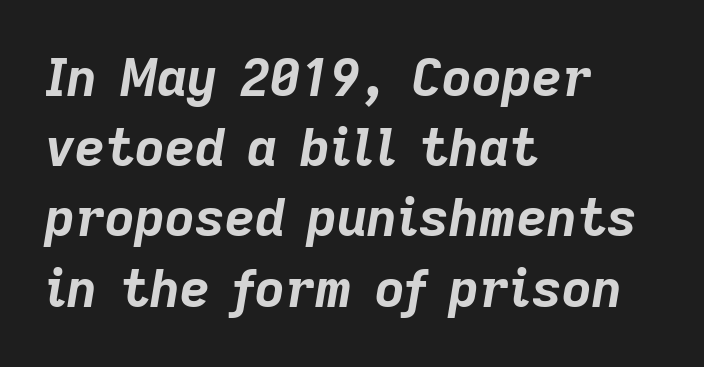
This rendering features lettering with no underline. When letters slant like this, we call the style italic. The typesetting leans heavy: a genuine bold. Observe the ordinary spacing: letters are neighbours, not strangers. Think of a printed novel: that variable character pitch is what you see here. Successive baselines arrive at the customary interval.
